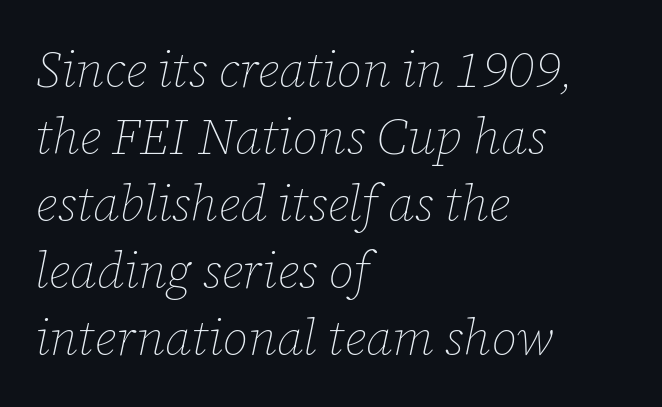
Is the block centered? No — it sits flush against the left margin. Tracking value appears to be zero — textbook default spacing. A typesetter would mark this as italic. A typesetter would call this leading conventional body-copy spacing. A typesetter would call this proportional, since set widths differ per character. Counters stay open thanks to moderate or lighter strokes.
